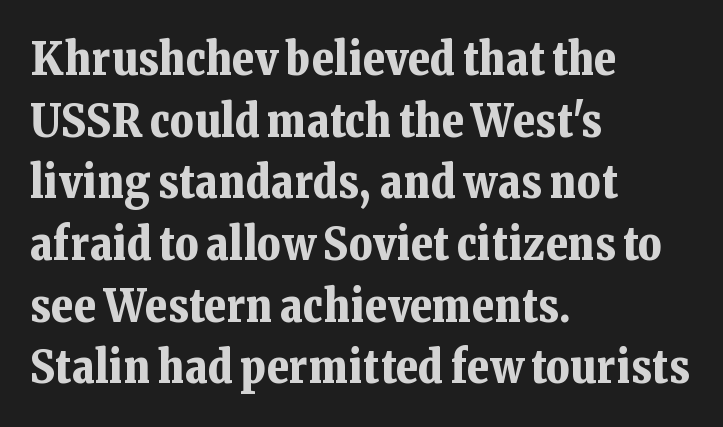
These lines stack with their left ends in a neat column. The rendering uses natural spacing where letterforms have individual widths. Short note: letters normally spaced. Little horizontal feet cap the strokes, marking this as serif type.
